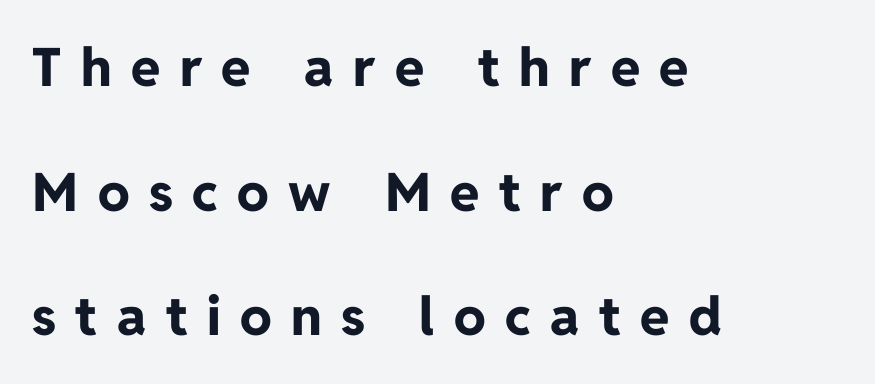
Q: Is the text bold? A: Yes.
Q: Is the text italic (slanted)? A: No, it is upright.
Q: Is the typeface a serif or a sans-serif typeface? A: Sans-serif.
Q: Is the text underlined? A: No.
Q: How is the paragraph aligned? A: Left-aligned.
Q: Is the spacing between letters normal or unusually wide? A: Unusually wide.
Q: Is the spacing between lines tight, normal or loose? A: Loose.
Q: Width (condensed, normal, or wide)? A: Normal.
Q: Stroke contrast? A: Low.
Q: x-height? A: Medium.
Q: Monospaced? A: No.
